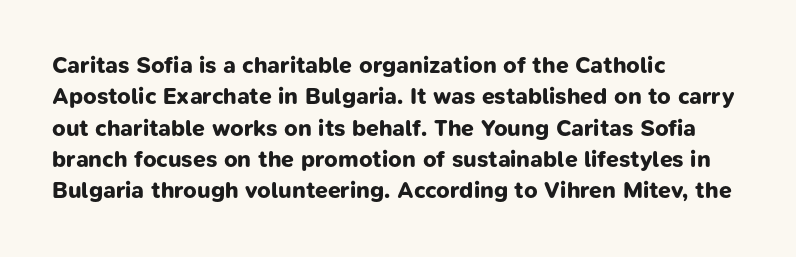
The image shows 23 px bold type; set left-aligned, normal line spacing (1.36x), normal letter spacing, not underlined.
